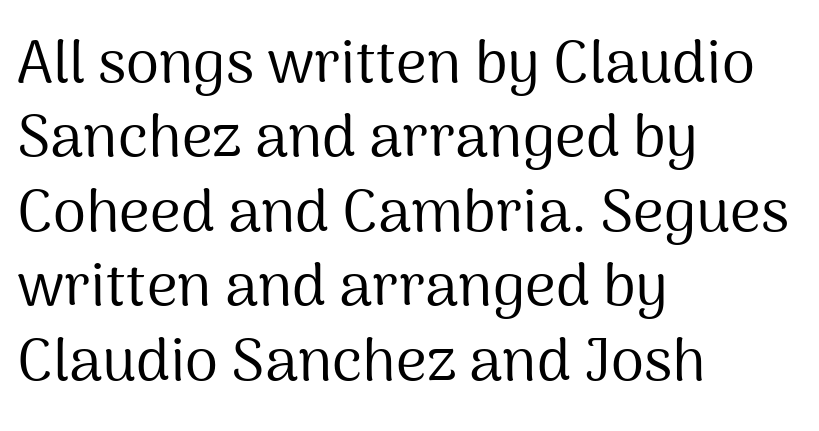
Q: Is the text bold? A: No.
Q: Is the text italic (slanted)? A: No, it is upright.
Q: Is the typeface a serif or a sans-serif typeface? A: Sans-serif.
Q: Is the text underlined? A: No.
Q: How is the paragraph aligned? A: Left-aligned.
Q: Is the spacing between letters normal or unusually wide? A: Normal.
Q: Width (condensed, normal, or wide)? A: Normal.
Q: Stroke contrast? A: Medium.
Q: x-height? A: Medium.
Q: Monospaced? A: No.
